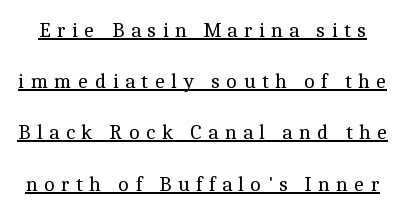
Q: Is the text bold? A: No.
Q: Is the text italic (slanted)? A: No, it is upright.
Q: Is the text underlined? A: Yes.
Q: Is the spacing between letters normal or unusually wide? A: Unusually wide.
Q: Is the spacing between lines tight, normal or loose? A: Loose.
